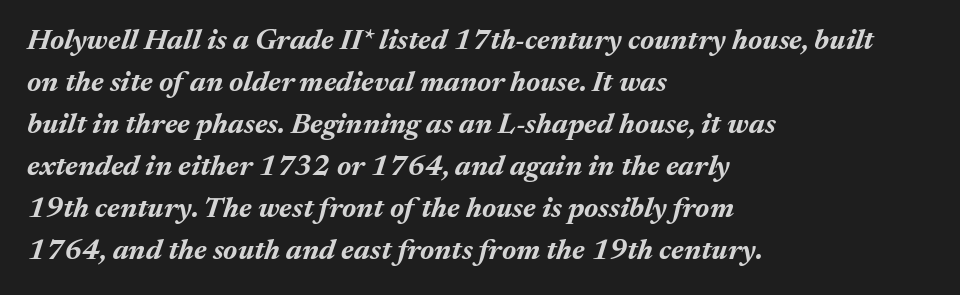
The image shows 29 px bold type, italic (leaning right); set left-aligned, normal line spacing (1.45x), normal letter spacing, not underlined; medium stroke contrast and a medium x-height.
